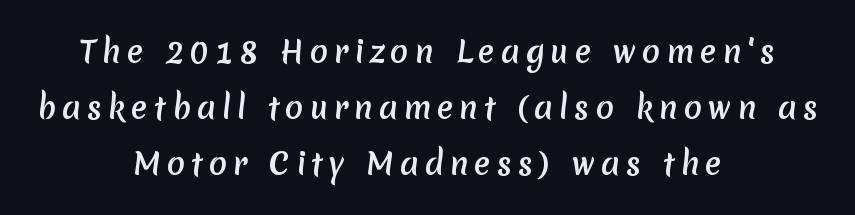
The characters display no serif detailing; their extremities are plain. Check under the words: just untouched page. Is this a fixed-width face? No — the glyphs have proportional, varying widths. Caption: expanded tracking, letters set apart. The lines are quadded center.
